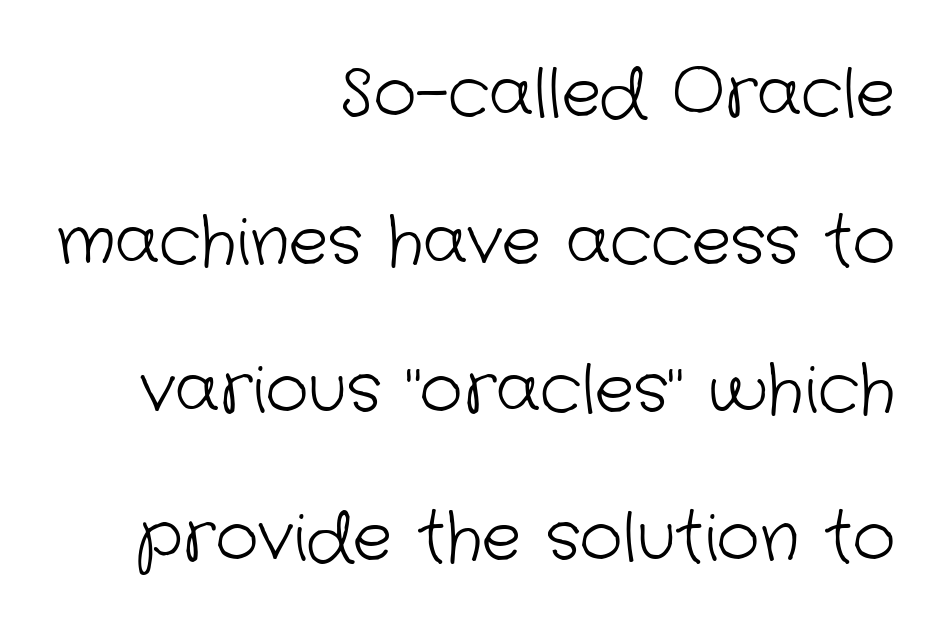
{"serif": "no", "bold": "no", "weight": "light", "width": "normal", "stroke_contrast": "low", "x_height": "medium", "monospaced": "no", "underline": "no", "align": "right", "line_spacing": "loose", "line_spacing_ratio": 2.24, "letter_spacing": "normal", "letter_spacing_em": 0.0, "glyph_px": 66}
